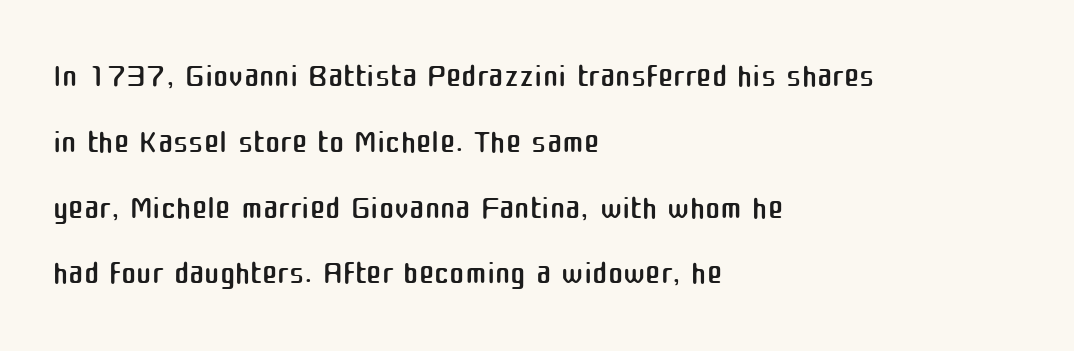
{"serif": "no", "italic": "no", "bold": "no", "weight": "regular", "width": "normal", "stroke_contrast": "medium", "x_height": "medium", "monospaced": "no", "underline": "no", "align": "left", "line_spacing": "normal", "line_spacing_ratio": 1.43, "letter_spacing": "normal", "letter_spacing_em": 0.0, "glyph_px": 46}
